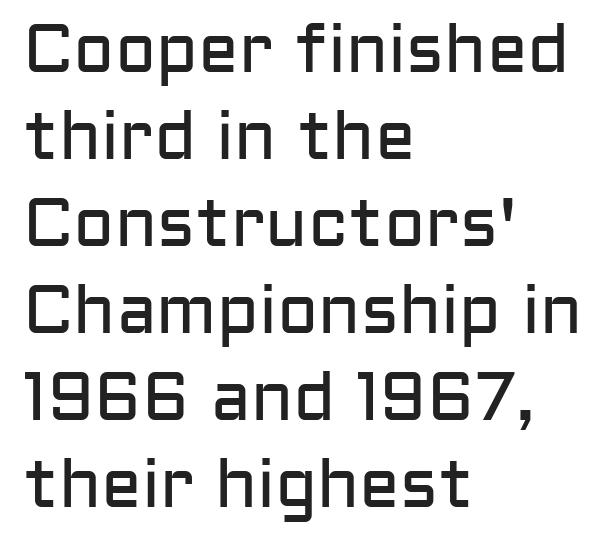
{"serif": "no", "italic": "no", "bold": "no", "weight": "regular", "width": "normal", "stroke_contrast": "low", "x_height": "medium", "monospaced": "no", "underline": "no", "align": "left", "line_spacing": "normal", "line_spacing_ratio": 1.28, "letter_spacing": "normal", "letter_spacing_em": 0.0, "glyph_px": 68}
